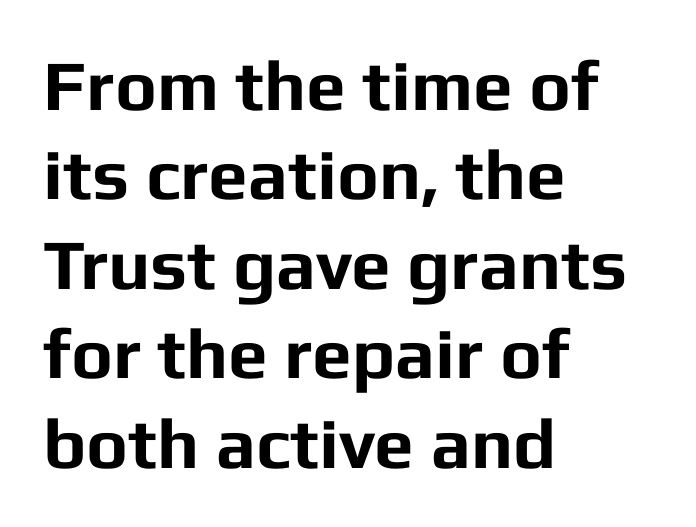
The image shows 71 px bold sans-serif type, upright; set left-aligned, normal line spacing (1.26x), normal letter spacing, not underlined; low stroke contrast and a medium x-height.
